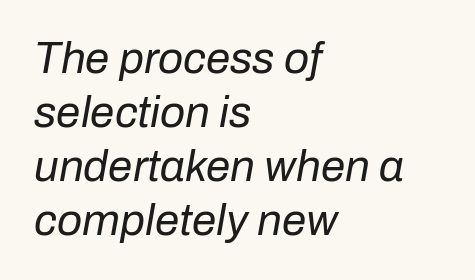
Weight: regular or lighter. These lines were composed using italics. Standard letterfit; no display-style spreading of the glyphs. Descenders hang freely into open space.
